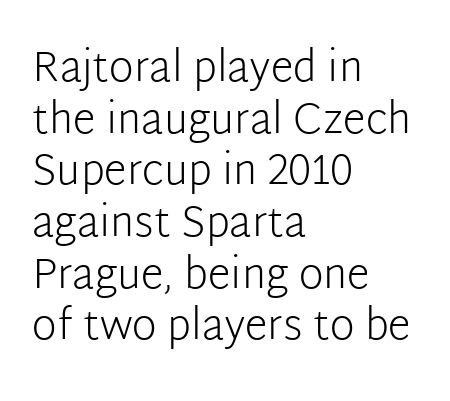
{"serif": "no", "italic": "no", "bold": "no", "weight": "light", "width": "normal", "stroke_contrast": "low", "x_height": "medium", "monospaced": "no", "underline": "no", "align": "left", "line_spacing_ratio": 1.23, "letter_spacing": "normal", "letter_spacing_em": 0.0, "glyph_px": 42}
